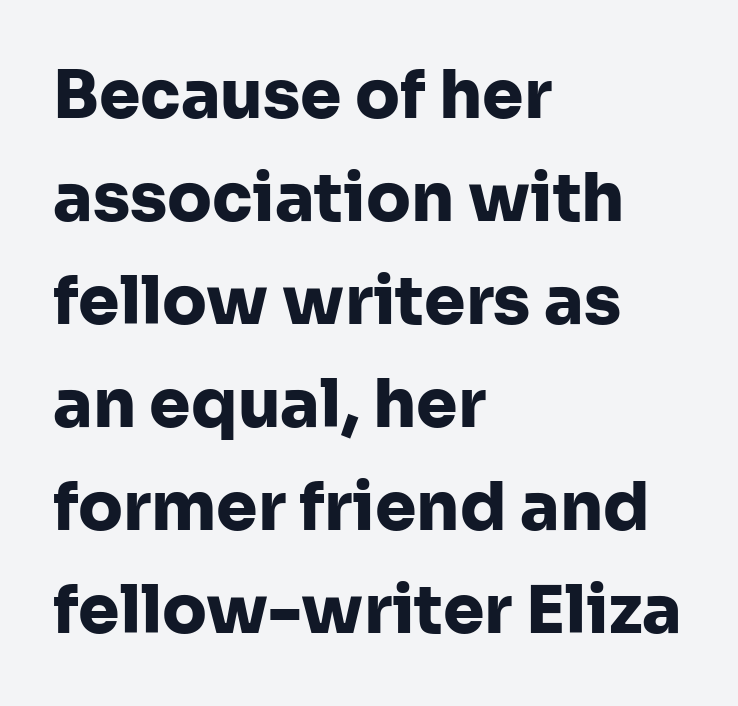
Is there much room between lines? A standard amount, neither cramped nor airy. Looks like regular typesetting: each glyph gets only the width it needs. Tall strokes in this sample are plumb rather than angled. Stroke thickness is high; the sample reads as a true bold. The passage shown has conventional tracking throughout. Descenders hang freely into open space.
